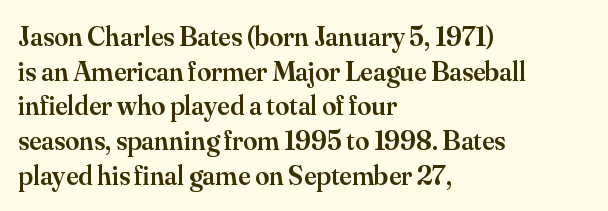
{"serif": "yes", "italic": "no", "bold": "semi", "weight": "semibold", "width": "normal", "stroke_contrast": "medium", "x_height": "small", "monospaced": "no", "underline": "no", "align": "left", "line_spacing_ratio": 1.24, "letter_spacing": "normal", "letter_spacing_em": 0.0, "glyph_px": 28}
